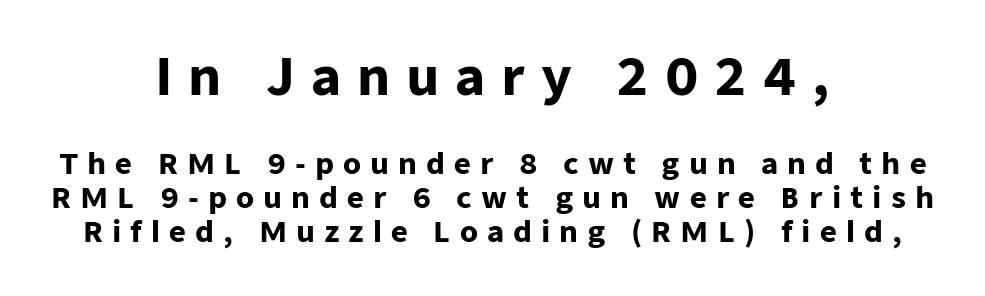
The letters advance in unequal steps, a hallmark of proportional type. Only glyphs here, with clear space below each row. Does the type have serifs? No, each stem ends abruptly. Look at the tracking — it's clearly loosened, letters drifting apart. Upright lettering throughout. A centered setting, common on invitations and titles, is used for this passage.
